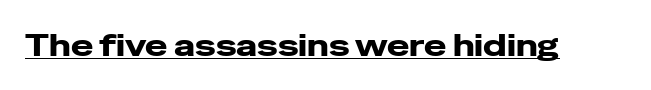
The image shows 30 px wide sans-serif type, upright; set normal letter spacing, underlined; low stroke contrast and a medium x-height.
